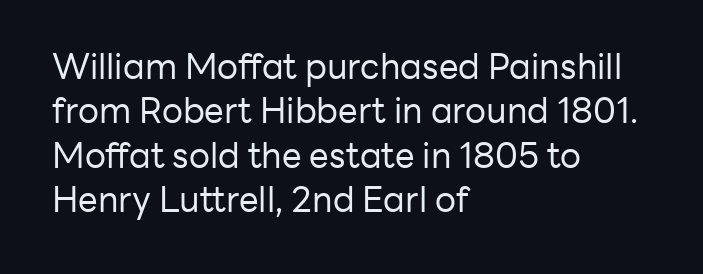
The image shows 35 px regular-weight sans-serif type, upright; set left-aligned, normal line spacing (1.27x), normal letter spacing, not underlined; low stroke contrast and a medium x-height.
